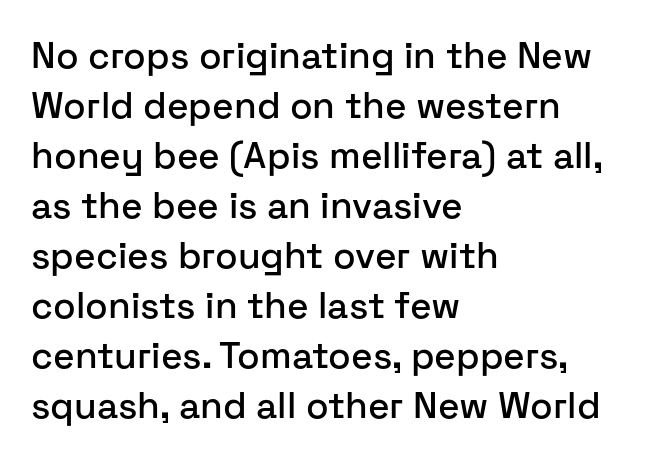
Q: Is the text italic (slanted)? A: No, it is upright.
Q: Is the typeface a serif or a sans-serif typeface? A: Sans-serif.
Q: Is the text underlined? A: No.
Q: How is the paragraph aligned? A: Left-aligned.
Q: Is the spacing between letters normal or unusually wide? A: Normal.
Q: Is the spacing between lines tight, normal or loose? A: Normal.
Q: Width (condensed, normal, or wide)? A: Normal.
Q: Stroke contrast? A: Low.
Q: x-height? A: Medium.
Q: Monospaced? A: No.
